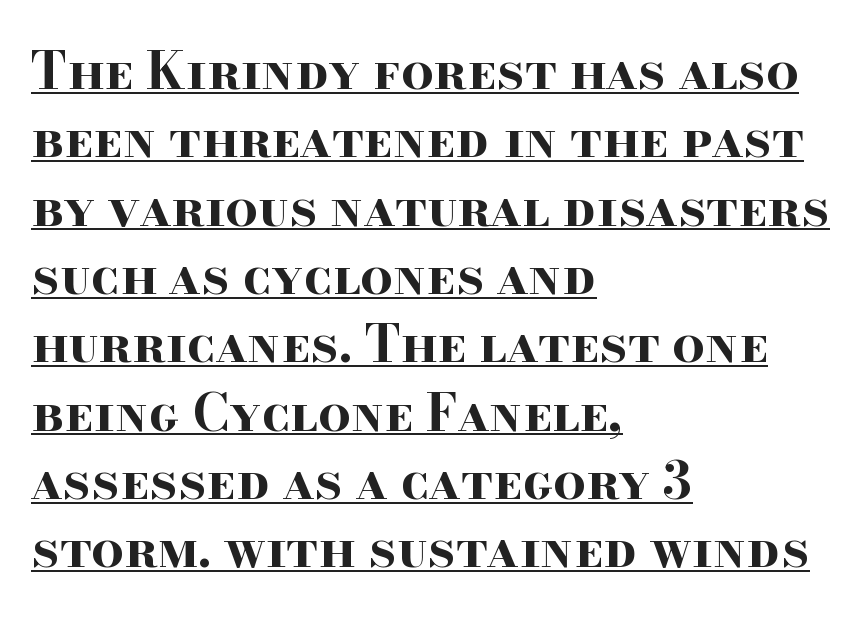
Q: Is the text bold? A: Yes.
Q: Is the text italic (slanted)? A: No, it is upright.
Q: Is the typeface a serif or a sans-serif typeface? A: Serif.
Q: Is the text underlined? A: Yes.
Q: How is the paragraph aligned? A: Left-aligned.
Q: Is the spacing between letters normal or unusually wide? A: Normal.
Q: Is the spacing between lines tight, normal or loose? A: Normal.
Q: Width (condensed, normal, or wide)? A: Wide.
Q: Stroke contrast? A: High.
Q: x-height? A: Small.
Q: Monospaced? A: No.
